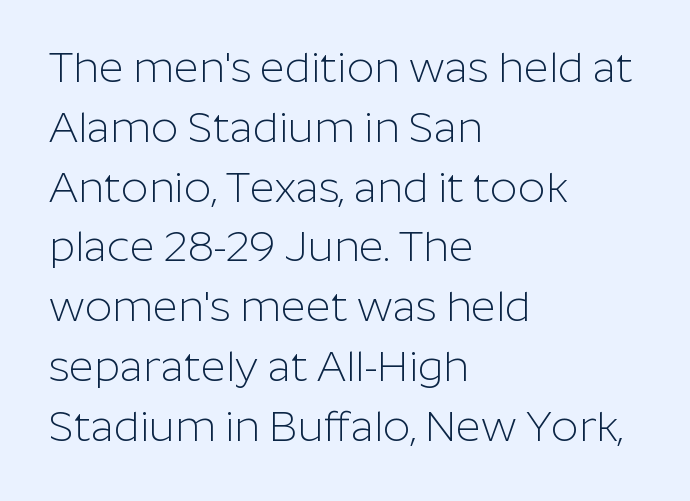
{"serif": "no", "italic": "no", "bold": "no", "weight": "light", "width": "normal", "stroke_contrast": "low", "x_height": "medium", "monospaced": "no", "underline": "no", "align": "left", "line_spacing": "normal", "line_spacing_ratio": 1.39, "letter_spacing": "normal", "letter_spacing_em": 0.0, "glyph_px": 43}
